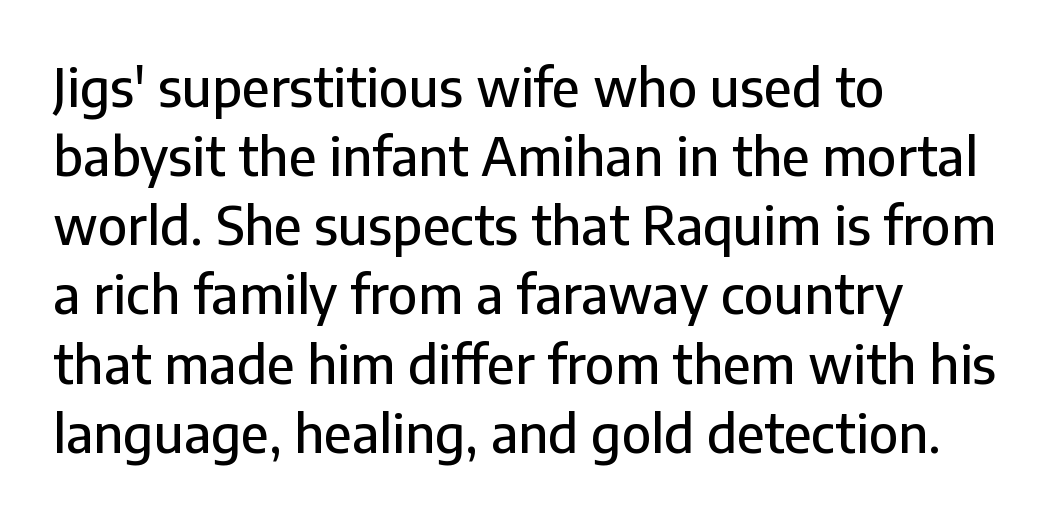
The image shows 52 px sans-serif type, upright; set left-aligned, normal line spacing (1.33x), normal letter spacing, not underlined; low stroke contrast and a medium x-height.
